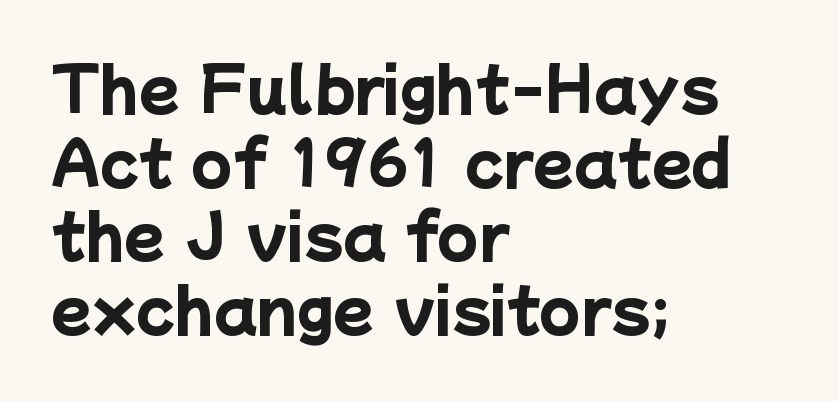
Q: Is the text bold? A: Yes.
Q: Is the typeface a serif or a sans-serif typeface? A: Sans-serif.
Q: Is the text underlined? A: No.
Q: How is the paragraph aligned? A: Left-aligned.
Q: Is the spacing between letters normal or unusually wide? A: Normal.
Q: Is the spacing between lines tight, normal or loose? A: Normal.
Q: Width (condensed, normal, or wide)? A: Normal.
Q: Stroke contrast? A: Low.
Q: x-height? A: Medium.
Q: Monospaced? A: No.
